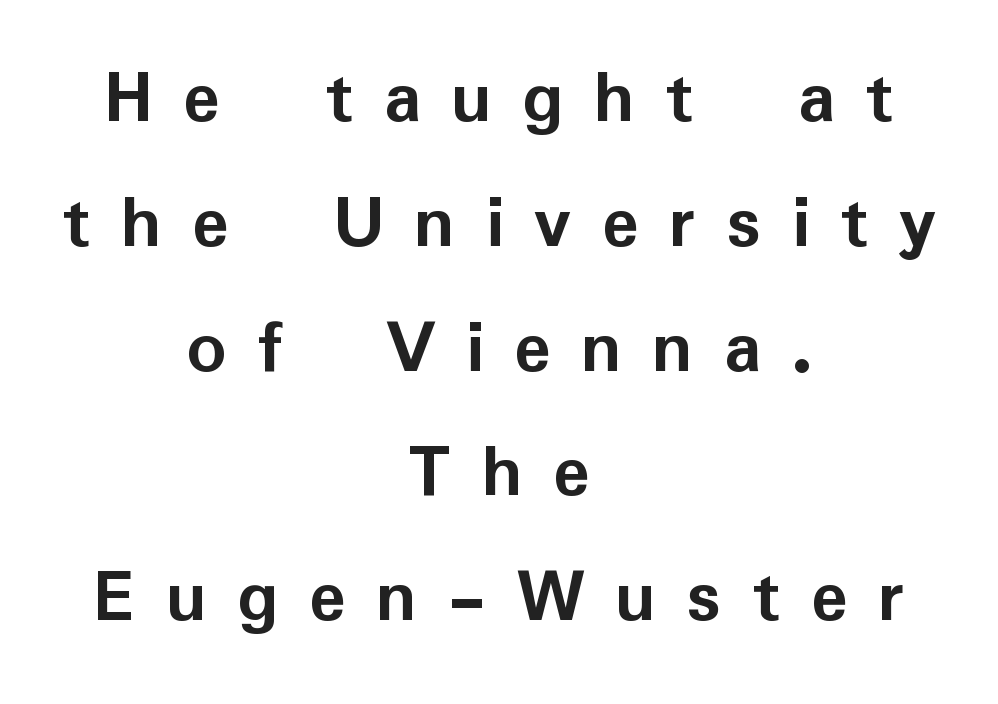
Q: Is the text bold? A: Yes.
Q: Is the text italic (slanted)? A: No, it is upright.
Q: Is the typeface a serif or a sans-serif typeface? A: Sans-serif.
Q: Is the text underlined? A: No.
Q: How is the paragraph aligned? A: Centered.
Q: Is the spacing between letters normal or unusually wide? A: Unusually wide.
Q: Is the spacing between lines tight, normal or loose? A: Normal.
Q: Width (condensed, normal, or wide)? A: Normal.
Q: Stroke contrast? A: Low.
Q: x-height? A: Medium.
Q: Monospaced? A: No.
